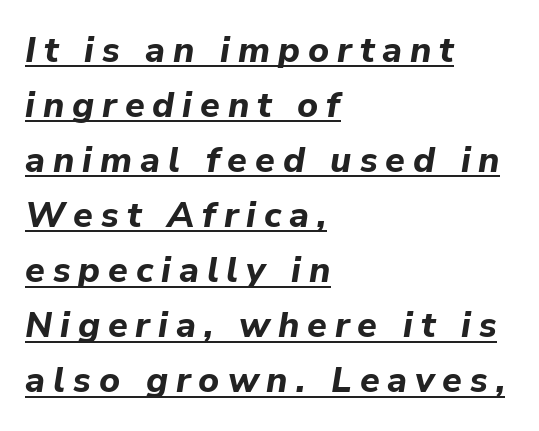
{"italic": "yes", "lean": "right", "slant_degrees": 9, "bold": "yes", "weight": "bold", "width": "normal", "stroke_contrast": "low", "x_height": "medium", "monospaced": "no", "underline": "yes", "align": "left", "line_spacing": "normal", "line_spacing_ratio": 1.53, "letter_spacing": "wide", "letter_spacing_em": 0.22, "glyph_px": 36}
